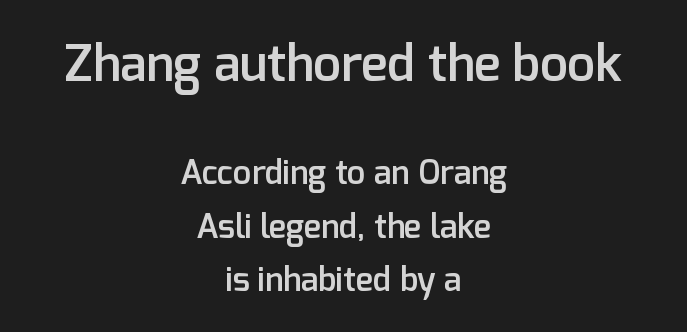
{"serif": "no", "italic": "no", "bold": "semi", "weight": "semibold", "width": "normal", "stroke_contrast": "low", "x_height": "medium", "monospaced": "no", "underline": "no", "align": "center", "line_spacing": "normal", "line_spacing_ratio": 1.61, "letter_spacing": "normal", "letter_spacing_em": 0.0, "larger_block": "first", "size_ratio": 1.52, "glyph_px": 50}
